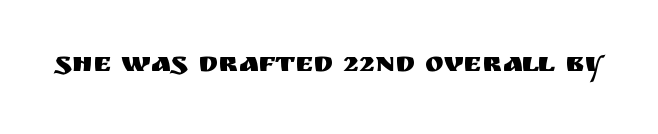
Q: Is the text italic (slanted)? A: No, it is upright.
Q: Is the typeface a serif or a sans-serif typeface? A: Sans-serif.
Q: Is the text underlined? A: No.
Q: Is the spacing between letters normal or unusually wide? A: Normal.
Q: Width (condensed, normal, or wide)? A: Normal.
Q: Stroke contrast? A: Medium.
Q: x-height? A: Large.
Q: Monospaced? A: No.
